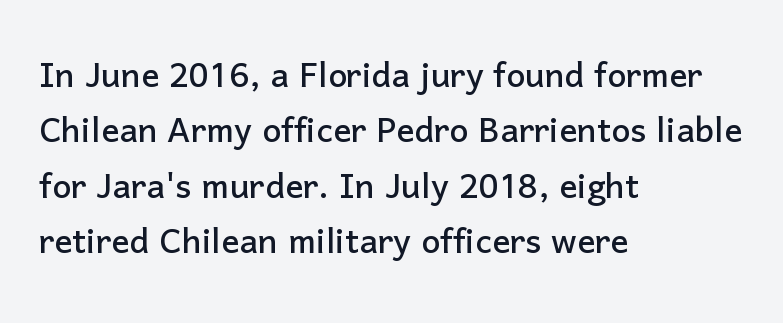
{"serif": "no", "italic": "no", "width": "normal", "stroke_contrast": "low", "x_height": "medium", "monospaced": "no", "underline": "no", "align": "left", "line_spacing_ratio": 1.23, "letter_spacing": "normal", "letter_spacing_em": 0.0, "glyph_px": 45}
